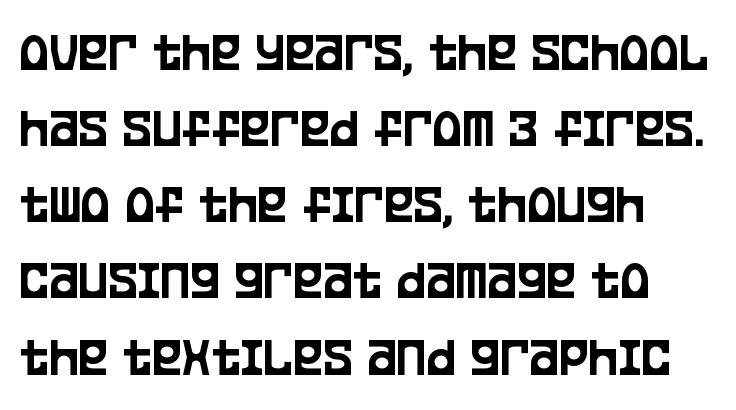
{"serif": "no", "italic": "no", "width": "condensed", "stroke_contrast": "low", "x_height": "large", "monospaced": "no", "underline": "no", "line_spacing": "normal", "line_spacing_ratio": 1.36, "letter_spacing": "normal", "letter_spacing_em": 0.0, "glyph_px": 56}
